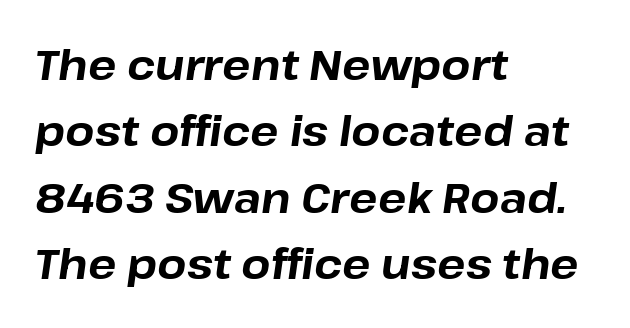
The image shows 42 px bold type, italic (leaning right); set left-aligned, normal line spacing (1.58x), normal letter spacing, not underlined; low stroke contrast and a medium x-height.
